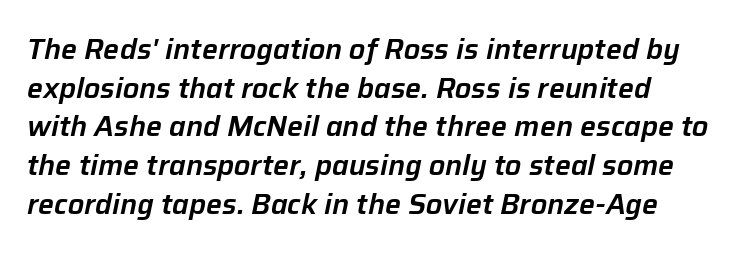
The image shows 28 px text type, italic (leaning right); set normal line spacing (1.38x), normal letter spacing, not underlined; low stroke contrast and a medium x-height.
